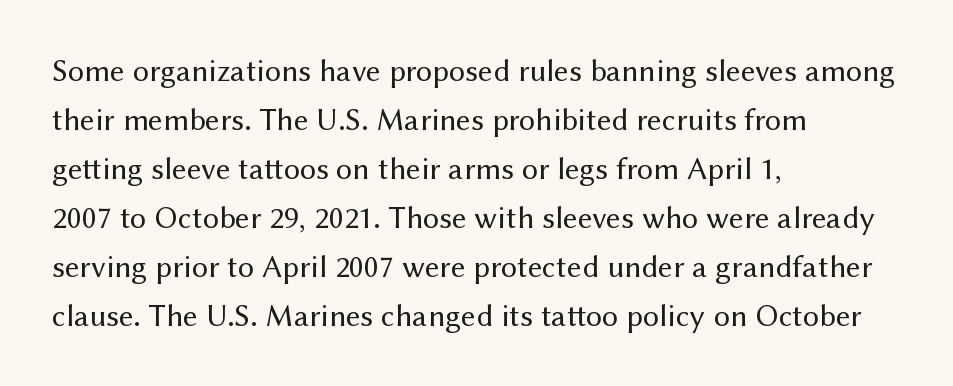
The image shows 32 px regular-weight sans-serif type, upright; set left-aligned, normal line spacing (1.53x), normal letter spacing, not underlined; medium stroke contrast and a medium x-height.
